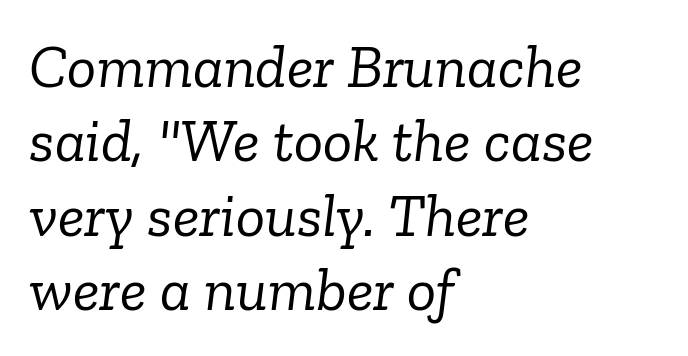
{"serif": "yes", "italic": "yes", "lean": "right", "slant_degrees": 6, "bold": "no", "weight": "light", "width": "normal", "stroke_contrast": "low", "x_height": "medium", "monospaced": "no", "underline": "no", "align": "left", "line_spacing_ratio": 1.22, "letter_spacing": "normal", "letter_spacing_em": 0.0, "glyph_px": 61}
